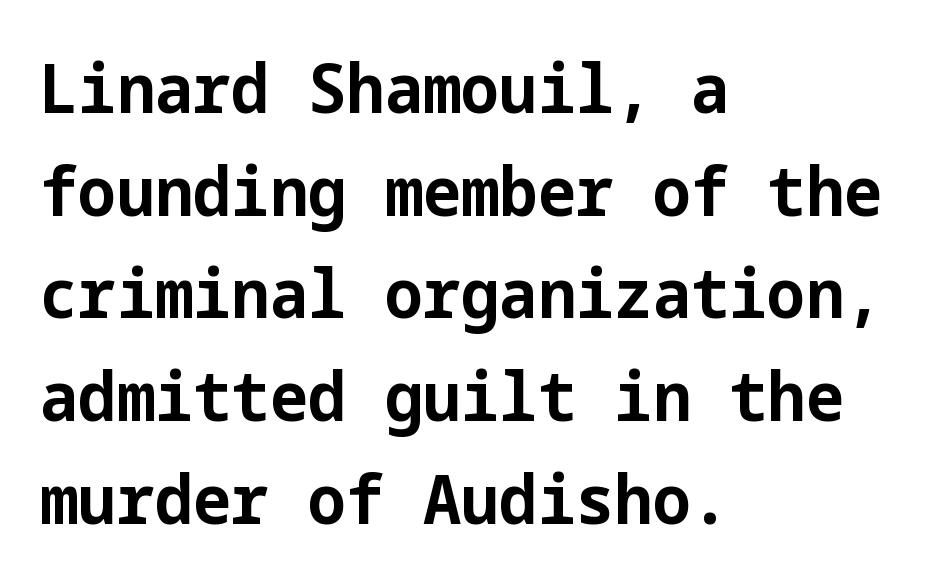
The image shows 68 px bold sans-serif type, upright; set left-aligned, normal line spacing (1.51x), normal letter spacing, not underlined; low stroke contrast and a medium x-height.
